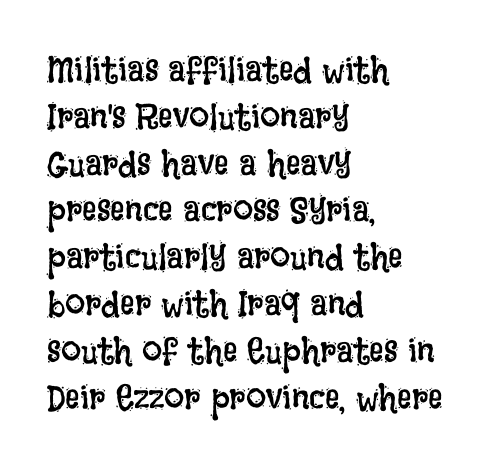
Observe the ordinary spacing: letters are neighbours, not strangers. The face used here is proportionally spaced, like ordinary book or web type. Nobody drew a line under any word here. The lines are quadded left.
